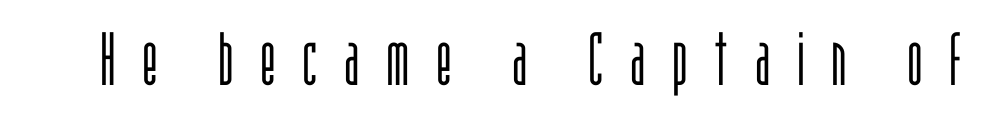
The image shows 74 px light, condensed sans-serif type, upright; set unusually wide letter spacing (+0.36 em), not underlined; low stroke contrast and a large x-height.
